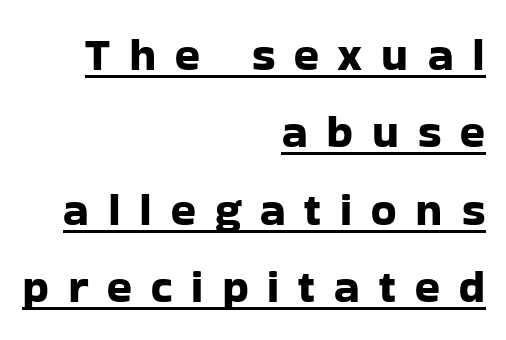
Every row of glyphs terminates at an identical x-position on the right. The gaps between neighbouring characters are conspicuously large. The characters display no serif detailing; their extremities are plain. Students, observe the line beneath the letters — that is underlining.
